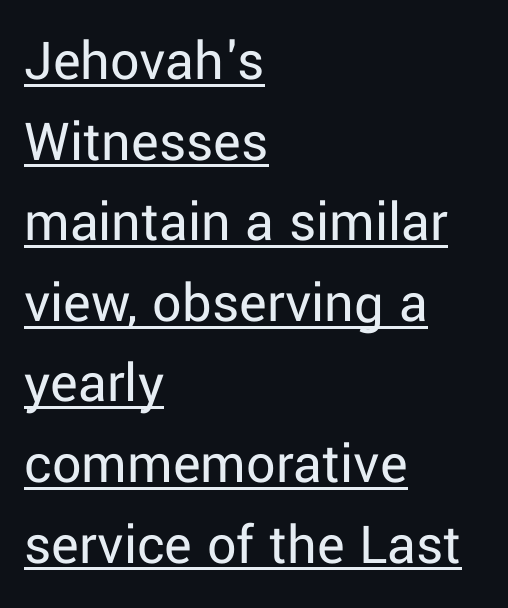
The type is set solid horizontally, with unmodified tracking. The paragraph has a hard left edge and a soft right edge. To sum up the face: it is a sans, with no serifs. Reading down the column, the eye jumps a familiar distance to each next line. Underline: present. Counters stay open thanks to moderate or lighter strokes.
